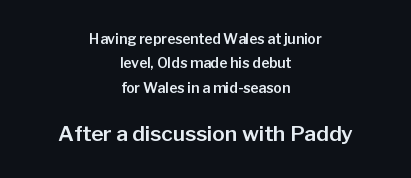
Students, note that the glyphs here touch the page at normal intervals. Bigger letters appear in the bottom chunk; the top chunk is reduced. A centered setting, common on invitations and titles, is used for this passage. Every stem runs plumb, perpendicular to the baseline.
